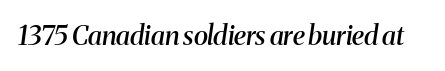
Q: Is the text bold? A: Semi-bold.
Q: Is the text italic (slanted)? A: Yes, it leans right by about 8 degrees.
Q: Is the text underlined? A: No.
Q: Is the spacing between letters normal or unusually wide? A: Normal.
